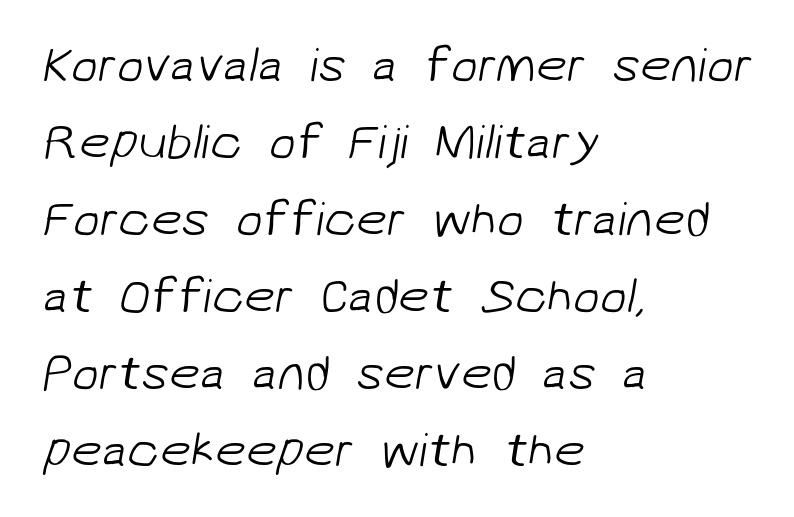
Q: Is the text bold? A: No.
Q: Is the typeface a serif or a sans-serif typeface? A: Sans-serif.
Q: Is the text underlined? A: No.
Q: How is the paragraph aligned? A: Left-aligned.
Q: Is the spacing between letters normal or unusually wide? A: Normal.
Q: Is the spacing between lines tight, normal or loose? A: Normal.
Q: Width (condensed, normal, or wide)? A: Normal.
Q: Stroke contrast? A: Low.
Q: x-height? A: Medium.
Q: Monospaced? A: No.
